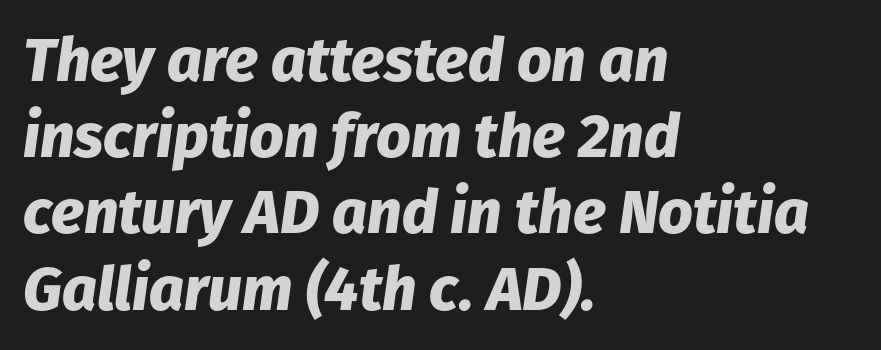
{"italic": "yes", "lean": "right", "slant_degrees": 8, "bold": "yes", "weight": "heavy", "width": "normal", "stroke_contrast": "low", "x_height": "medium", "monospaced": "no", "underline": "no", "align": "left", "line_spacing": "normal", "line_spacing_ratio": 1.25, "letter_spacing": "normal", "letter_spacing_em": 0.0, "glyph_px": 61}
